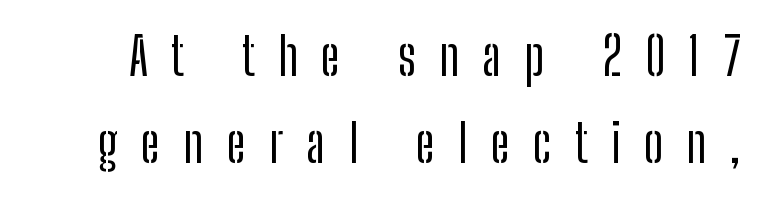
{"serif": "no", "italic": "no", "width": "condensed", "stroke_contrast": "low", "x_height": "medium", "monospaced": "no", "underline": "no", "line_spacing": "normal", "line_spacing_ratio": 1.67, "letter_spacing": "wide", "letter_spacing_em": 0.45, "glyph_px": 52}
